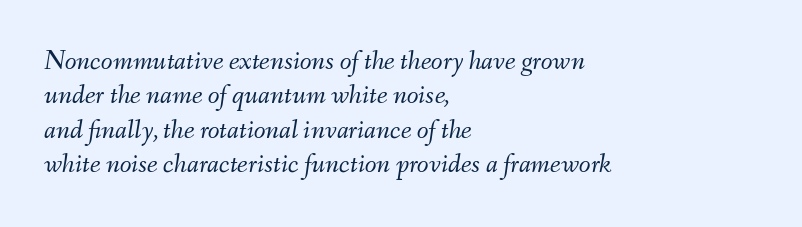
{"italic": "yes", "lean": "right", "slant_degrees": 9, "bold": "no", "underline": "no", "align": "left", "line_spacing": "normal", "line_spacing_ratio": 1.27, "letter_spacing": "normal", "letter_spacing_em": 0.0, "glyph_px": 27}
